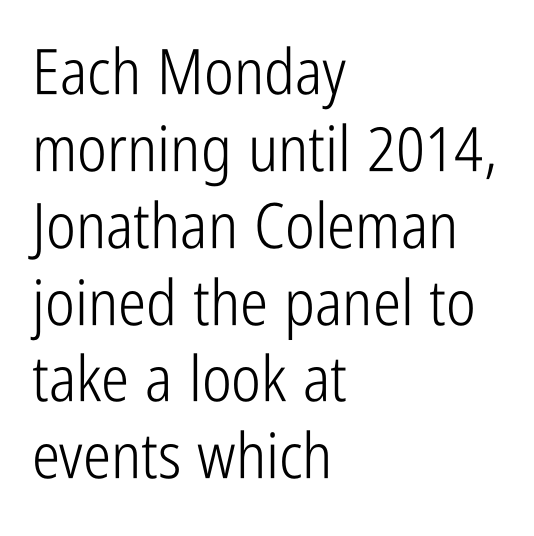
The image shows 63 px light, condensed sans-serif type, upright; set left-aligned, line spacing 1.22x, normal letter spacing, not underlined; low stroke contrast and a medium x-height.
